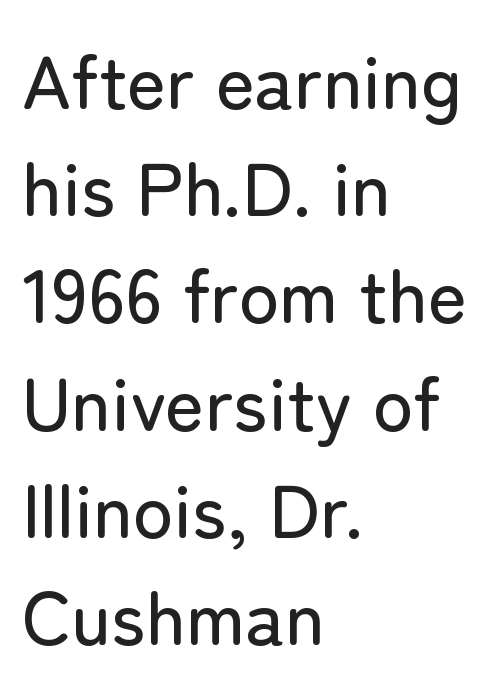
Q: Is the text italic (slanted)? A: No, it is upright.
Q: Is the typeface a serif or a sans-serif typeface? A: Sans-serif.
Q: Is the text underlined? A: No.
Q: How is the paragraph aligned? A: Left-aligned.
Q: Is the spacing between letters normal or unusually wide? A: Normal.
Q: Is the spacing between lines tight, normal or loose? A: Normal.
Q: Width (condensed, normal, or wide)? A: Normal.
Q: Stroke contrast? A: Low.
Q: x-height? A: Medium.
Q: Monospaced? A: No.
